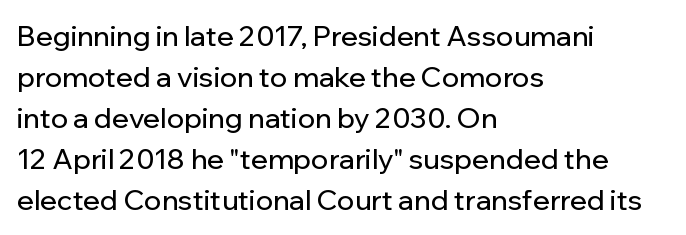
Q: Is the text italic (slanted)? A: No, it is upright.
Q: Is the typeface a serif or a sans-serif typeface? A: Sans-serif.
Q: Is the text underlined? A: No.
Q: How is the paragraph aligned? A: Left-aligned.
Q: Is the spacing between letters normal or unusually wide? A: Normal.
Q: Is the spacing between lines tight, normal or loose? A: Normal.
Q: Width (condensed, normal, or wide)? A: Normal.
Q: Stroke contrast? A: Low.
Q: x-height? A: Medium.
Q: Monospaced? A: No.
